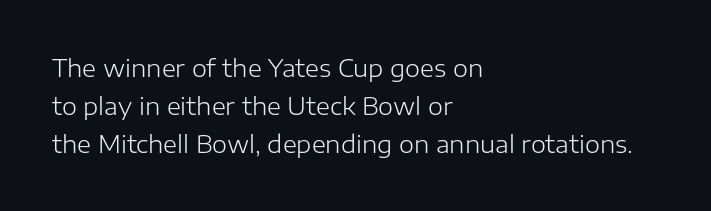
The image shows 24 px text type, upright; set left-aligned, normal line spacing (1.58x), normal letter spacing, not underlined.
